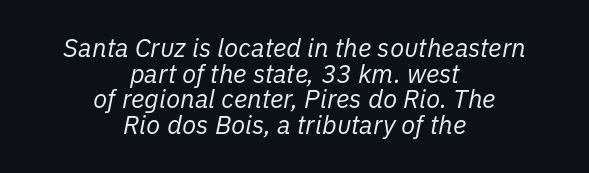
Q: Is the text bold? A: No.
Q: Is the text italic (slanted)? A: Yes, it leans right by about 11 degrees.
Q: Is the text underlined? A: No.
Q: How is the paragraph aligned? A: Centered.
Q: Is the spacing between letters normal or unusually wide? A: Normal.
Q: Is the spacing between lines tight, normal or loose? A: Tight.
